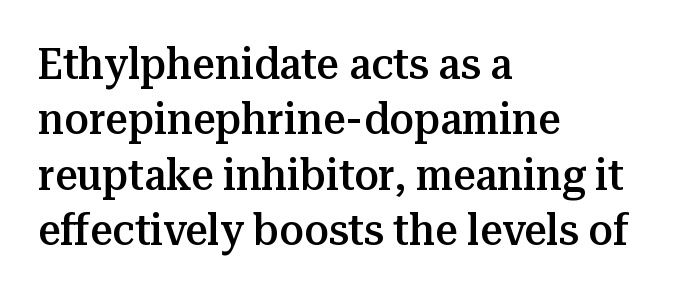
Q: Is the text bold? A: Semi-bold.
Q: Is the text italic (slanted)? A: No, it is upright.
Q: Is the typeface a serif or a sans-serif typeface? A: Serif.
Q: Is the text underlined? A: No.
Q: How is the paragraph aligned? A: Left-aligned.
Q: Is the spacing between letters normal or unusually wide? A: Normal.
Q: Is the spacing between lines tight, normal or loose? A: Normal.
Q: Width (condensed, normal, or wide)? A: Normal.
Q: Stroke contrast? A: Medium.
Q: x-height? A: Medium.
Q: Monospaced? A: No.
